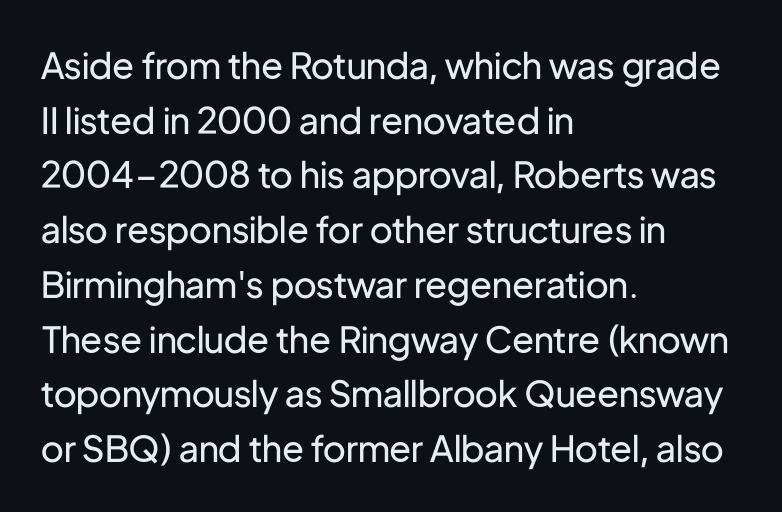
{"serif": "no", "italic": "no", "bold": "no", "weight": "regular", "width": "normal", "stroke_contrast": "low", "x_height": "medium", "monospaced": "no", "underline": "no", "align": "left", "line_spacing": "normal", "line_spacing_ratio": 1.52, "letter_spacing": "normal", "letter_spacing_em": 0.0, "glyph_px": 36}
